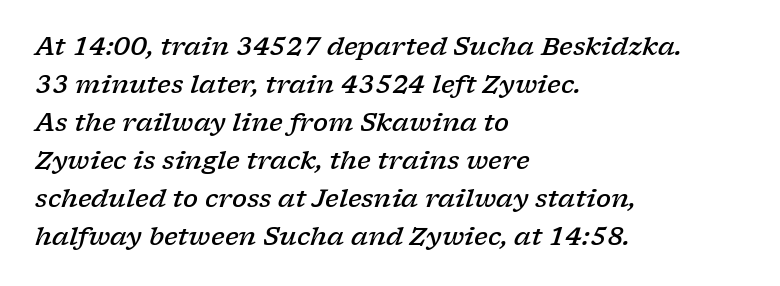
Q: Is the text bold? A: Semi-bold.
Q: Is the text italic (slanted)? A: Yes, it leans right by about 17 degrees.
Q: Is the text underlined? A: No.
Q: How is the paragraph aligned? A: Left-aligned.
Q: Is the spacing between letters normal or unusually wide? A: Normal.
Q: Is the spacing between lines tight, normal or loose? A: Normal.
